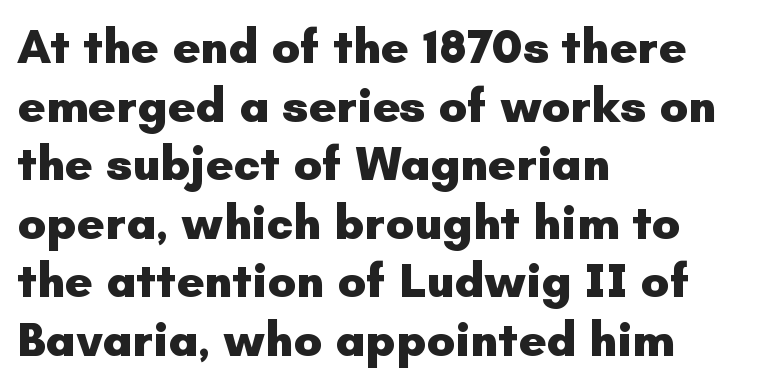
Q: Is the text bold? A: Yes.
Q: Is the text italic (slanted)? A: No, it is upright.
Q: Is the typeface a serif or a sans-serif typeface? A: Sans-serif.
Q: Is the text underlined? A: No.
Q: How is the paragraph aligned? A: Left-aligned.
Q: Is the spacing between letters normal or unusually wide? A: Normal.
Q: Width (condensed, normal, or wide)? A: Normal.
Q: Stroke contrast? A: Low.
Q: x-height? A: Small.
Q: Monospaced? A: No.
